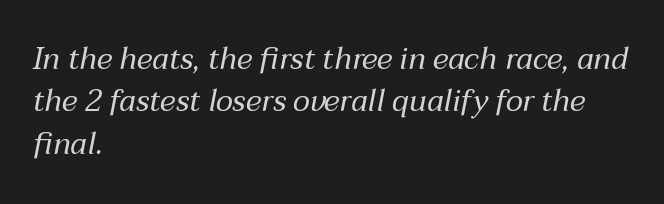
The passage shown is typed in a proportional face where columns would drift. A quiet, ordinary-to-light weight characterises the typeface. Posture: slanted. Tracking value appears to be zero — textbook default spacing.
